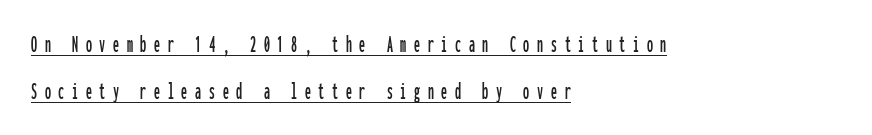
{"italic": "no", "underline": "yes", "align": "left", "line_spacing": "loose", "line_spacing_ratio": 1.94, "letter_spacing": "wide", "letter_spacing_em": 0.32, "glyph_px": 24}
